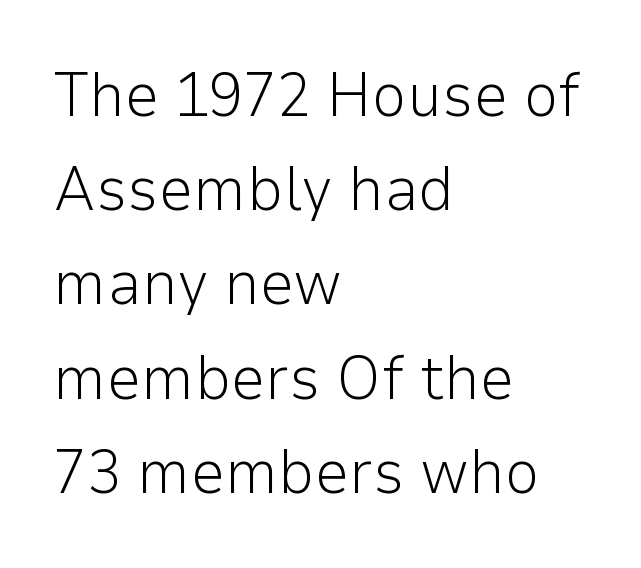
Q: Is the text bold? A: No.
Q: Is the text italic (slanted)? A: No, it is upright.
Q: Is the typeface a serif or a sans-serif typeface? A: Sans-serif.
Q: Is the text underlined? A: No.
Q: How is the paragraph aligned? A: Left-aligned.
Q: Is the spacing between letters normal or unusually wide? A: Normal.
Q: Is the spacing between lines tight, normal or loose? A: Normal.
Q: Width (condensed, normal, or wide)? A: Normal.
Q: Stroke contrast? A: Low.
Q: x-height? A: Medium.
Q: Monospaced? A: No.
